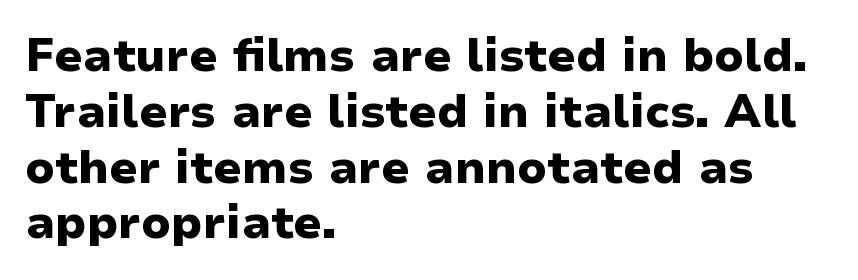
The glyphs are unaccompanied by any horizontal stroke below them. The text block is weighted toward the left margin, trailing off unevenly rightward. The characters look thick and weighty, a clear bold. The rendering uses natural spacing where letterforms have individual widths.
